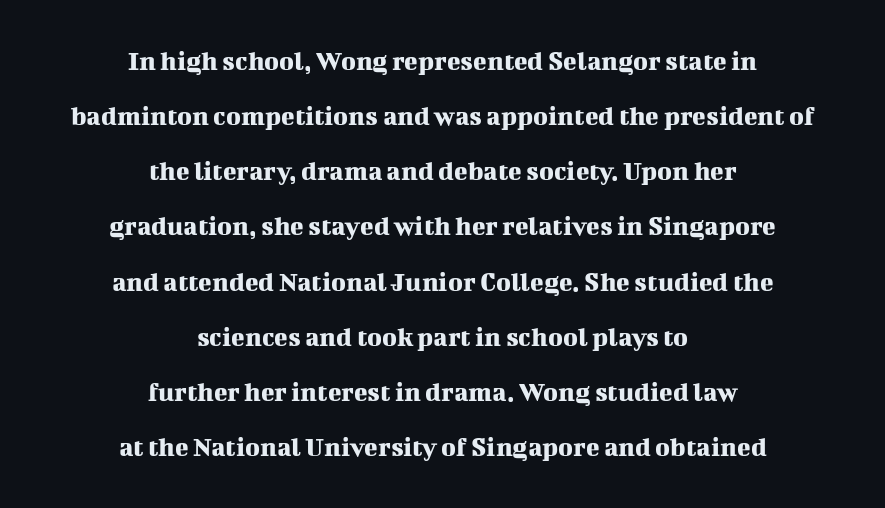
{"serif": "yes", "italic": "no", "width": "normal", "stroke_contrast": "medium", "x_height": "medium", "monospaced": "no", "underline": "no", "align": "center", "line_spacing": "loose", "line_spacing_ratio": 1.97, "letter_spacing": "normal", "letter_spacing_em": 0.0, "glyph_px": 28}
